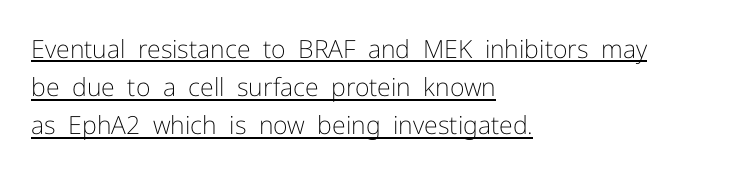
The image shows 25 px text type, upright; set left-aligned, normal line spacing (1.53x), normal letter spacing, underlined.
